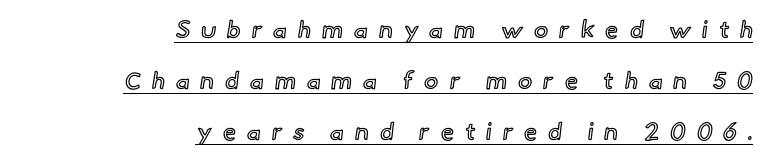
Q: Is the text italic (slanted)? A: Yes.
Q: Is the text underlined? A: Yes.
Q: How is the paragraph aligned? A: Right-aligned.
Q: Is the spacing between letters normal or unusually wide? A: Unusually wide.
Q: Is the spacing between lines tight, normal or loose? A: Loose.
